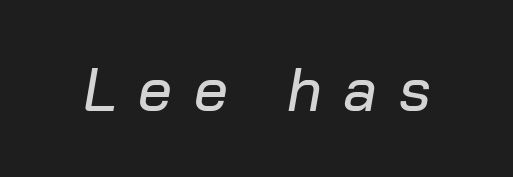
It's the slanting kind of type. The space beneath each line is pristine and unruled. The passage shown has open, widely tracked lettering throughout. A typesetter would call this proportional, since set widths differ per character.
